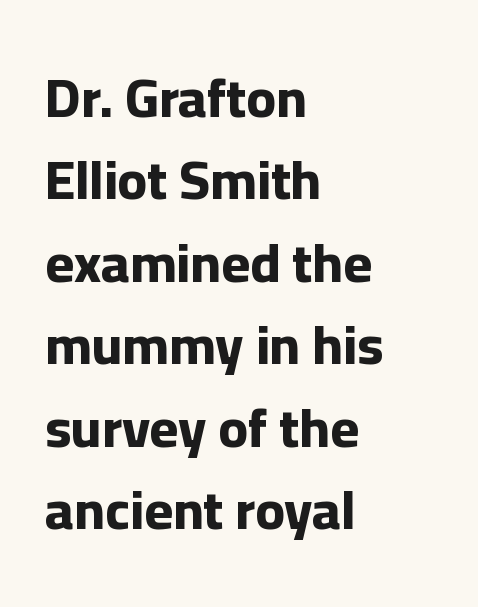
These lines keep a tight, regular rhythm from letter to letter. The face used here is proportionally spaced, like ordinary book or web type. Vertical spacing — default. Letterform terminals end flat and unadorned throughout the passage.
